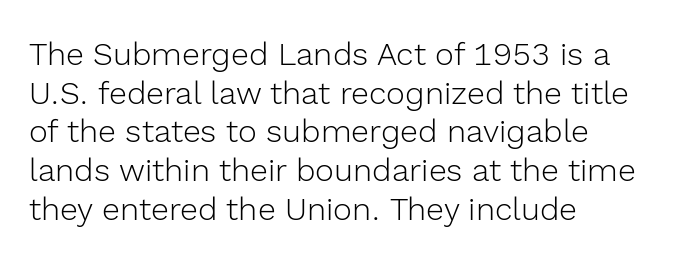
{"serif": "no", "italic": "no", "bold": "no", "weight": "light", "width": "normal", "x_height": "medium", "monospaced": "no", "underline": "no", "align": "left", "line_spacing_ratio": 1.21, "letter_spacing": "normal", "letter_spacing_em": 0.0, "glyph_px": 32}
